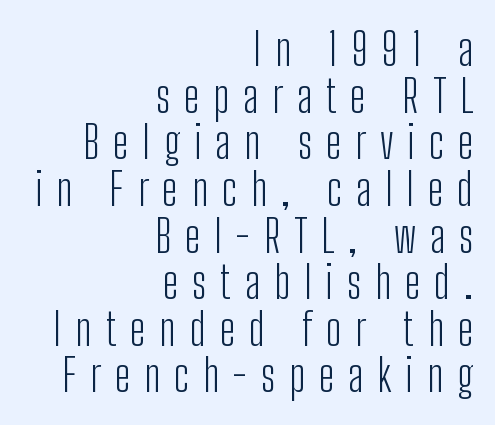
Typographically, this falls in the sans-serif category. This sample trades vertical openness for compactness between lines. Vertical stems look standard width or narrower in stroke. A roman cut, with each character standing at attention. Here the glyphs are tracked loosely, breaking word shapes into spaced letters. The typesetter chose a ragged-left arrangement here.
